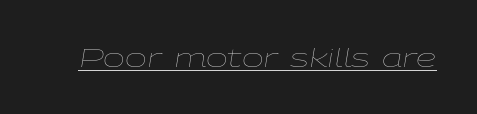
The image shows 26 px text type, italic (leaning right); set normal letter spacing, underlined.
